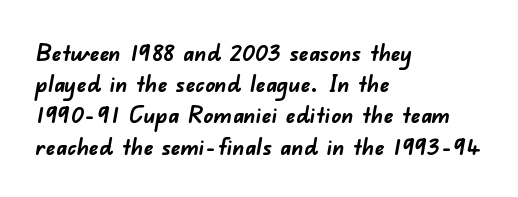
The image shows 24 px bold type; set left-aligned, normal line spacing (1.3x), normal letter spacing, not underlined.
